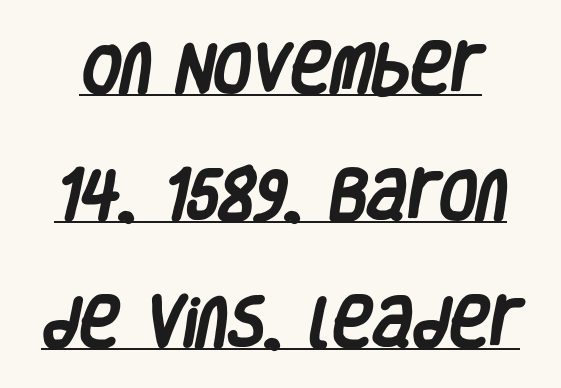
Q: Is the text bold? A: Yes.
Q: Is the typeface a serif or a sans-serif typeface? A: Sans-serif.
Q: Is the text underlined? A: Yes.
Q: Is the spacing between letters normal or unusually wide? A: Normal.
Q: Is the spacing between lines tight, normal or loose? A: Loose.
Q: Width (condensed, normal, or wide)? A: Condensed.
Q: Stroke contrast? A: Low.
Q: x-height? A: Large.
Q: Monospaced? A: No.
